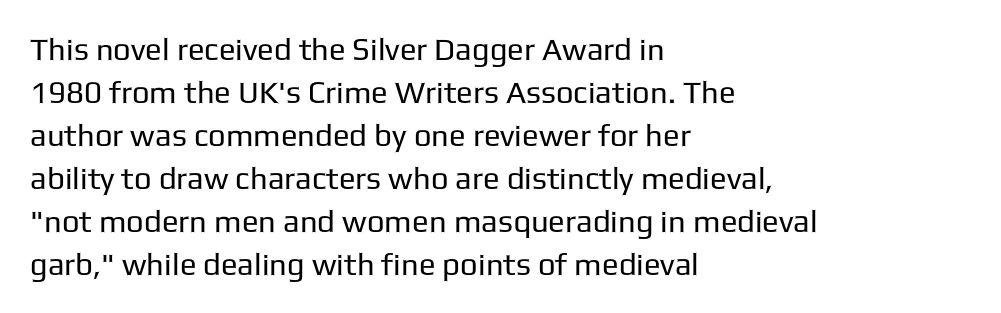
A roman cut, with each character standing at attention. The setting favours the left margin, as ordinary paragraphs usually do. Baseline-to-baseline distance is the conventional proportion of letter height. The type is set solid horizontally, with unmodified tracking. Bare-footed words on every line.
